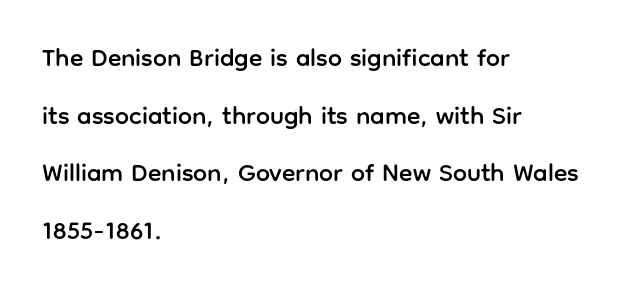
{"italic": "no", "underline": "no", "align": "left", "line_spacing": "loose", "line_spacing_ratio": 2.31, "letter_spacing": "normal", "letter_spacing_em": 0.0, "glyph_px": 25}
